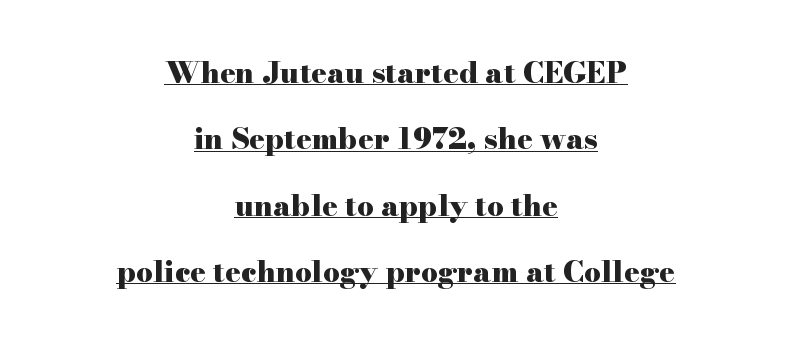
{"serif": "yes", "italic": "no", "bold": "yes", "weight": "heavy", "width": "wide", "stroke_contrast": "high", "x_height": "small", "monospaced": "no", "underline": "yes", "align": "center", "line_spacing": "loose", "line_spacing_ratio": 2.29, "letter_spacing": "normal", "letter_spacing_em": 0.0, "glyph_px": 29}
